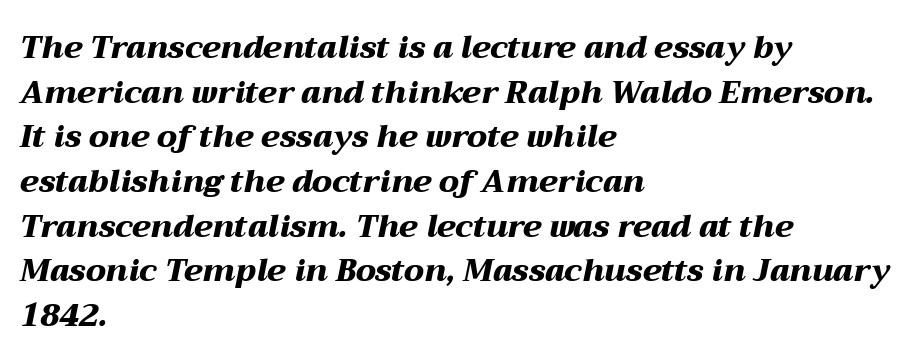
{"italic": "yes", "lean": "right", "slant_degrees": 12, "bold": "yes", "weight": "heavy", "width": "wide", "stroke_contrast": "medium", "x_height": "medium", "monospaced": "no", "underline": "no", "align": "left", "line_spacing": "normal", "line_spacing_ratio": 1.44, "letter_spacing": "normal", "letter_spacing_em": 0.0, "glyph_px": 31}
